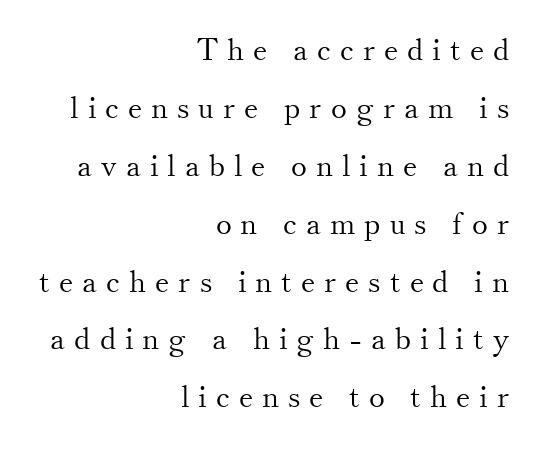
{"serif": "yes", "italic": "no", "bold": "no", "weight": "light", "width": "normal", "stroke_contrast": "medium", "x_height": "small", "monospaced": "no", "underline": "no", "align": "right", "line_spacing": "loose", "line_spacing_ratio": 1.93, "letter_spacing": "wide", "letter_spacing_em": 0.3, "glyph_px": 30}
